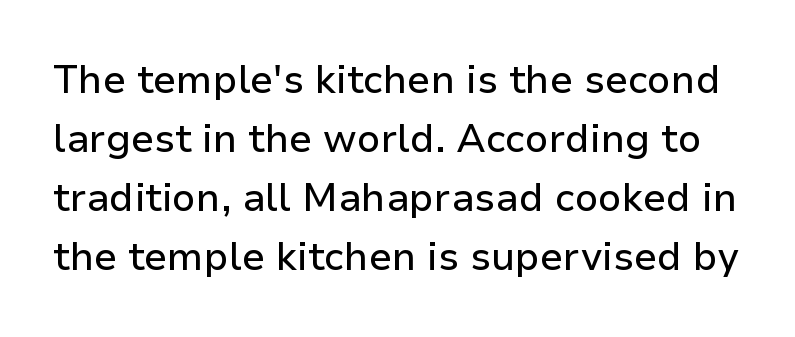
{"serif": "no", "italic": "no", "width": "normal", "stroke_contrast": "low", "x_height": "medium", "monospaced": "no", "underline": "no", "line_spacing": "normal", "line_spacing_ratio": 1.51, "letter_spacing": "normal", "letter_spacing_em": 0.0, "glyph_px": 39}
